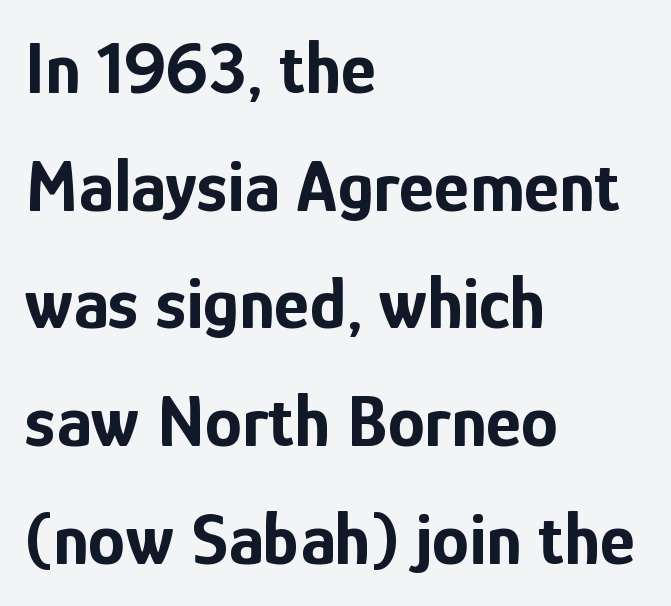
The image shows 75 px bold, condensed sans-serif type, upright; set left-aligned, normal line spacing (1.57x), normal letter spacing, not underlined; low stroke contrast and a medium x-height.
